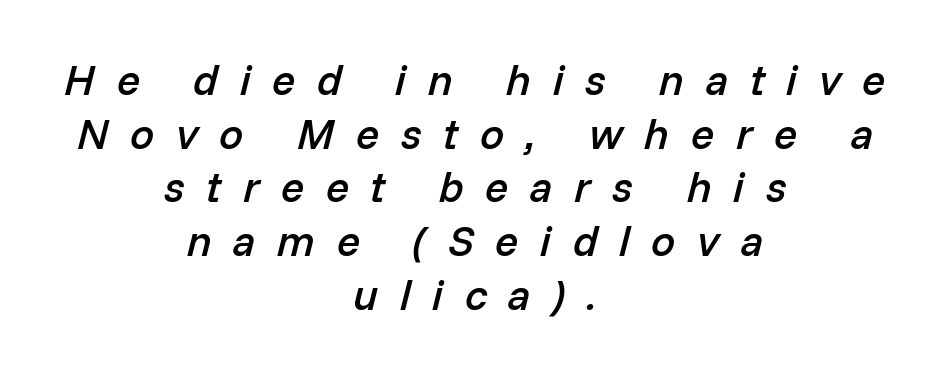
Each letter keeps its own natural width here, so spacing adapts to shape. These lines carry some extra weight — a demibold, not a full bold. Only glyphs here, with clear space below each row. Compared with typical body copy, the letter spacing here is much looser. The paragraph shown floats in the horizontal middle. Horizontal bands of white between lines are of average thickness.
